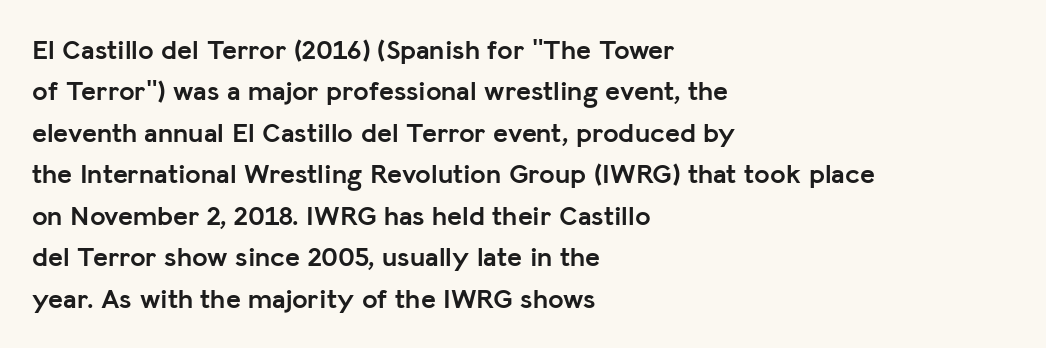
The specimen omits any rule beneath the text block's lines. Every stem runs plumb, perpendicular to the baseline. Typesetter's note: full bold, strokes at maximum text heaviness. Short and long lines alike share a common starting point at left. Default kerning and tracking; the words read as compact shapes.
